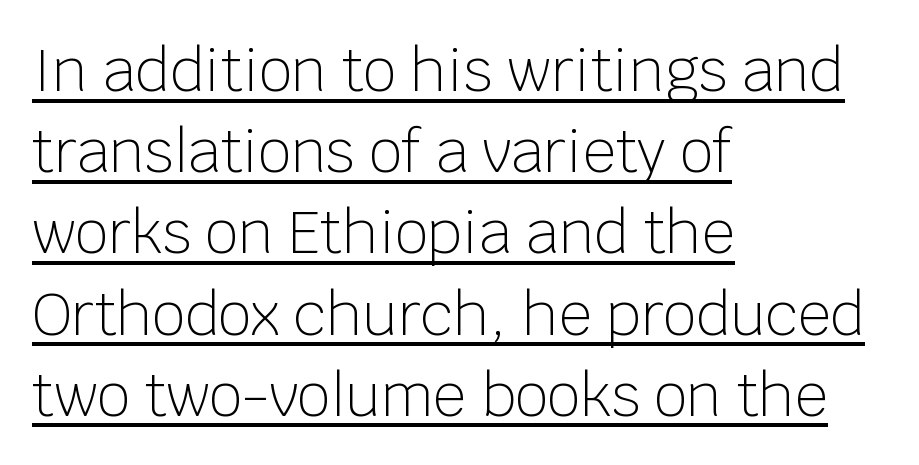
Leftover space on each line is placed entirely after the last word. Observe the absence of serifs on each vertical stroke in this sample. Vertically, the passage feels balanced, rows spaced as you'd expect. The specimen reads as upright at a glance.
